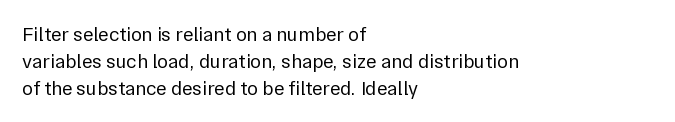
Q: Is the text bold? A: No.
Q: Is the text italic (slanted)? A: No, it is upright.
Q: Is the text underlined? A: No.
Q: How is the paragraph aligned? A: Left-aligned.
Q: Is the spacing between letters normal or unusually wide? A: Normal.
Q: Is the spacing between lines tight, normal or loose? A: Normal.
